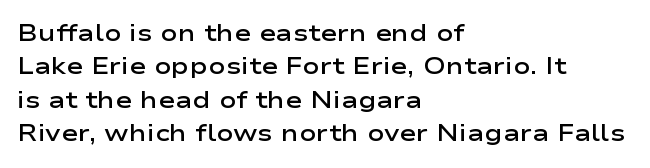
The line-height multiplier appears to be the usual default. The type is set solid horizontally, with unmodified tracking. This rendering uses left alignment, leaving the right contour irregular. Posture: vertical. Underlining? Definitely not there. The sample has been set in demibold, a notch under bold.
